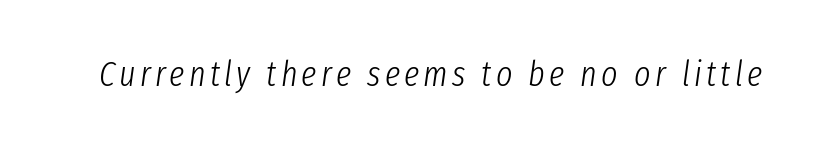
This sample uses an oblique cut, with every glyph tilted off the vertical. The cut favours lightness, reaching ordinary text weight at its darkest. Clear beneath every line of the passage. Spacing verdict: proportional, widths tailored to each character.
